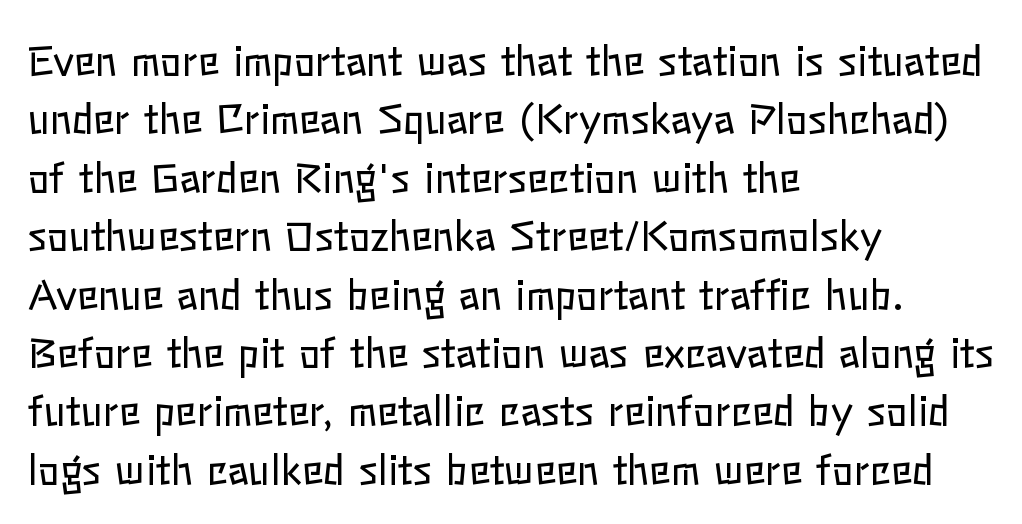
The letterforms sit shoulder to shoulder at normal distance. The characters are drawn with everyday or finer stroke widths. Every stem runs plumb, perpendicular to the baseline. The space beneath each line is pristine and unruled.
